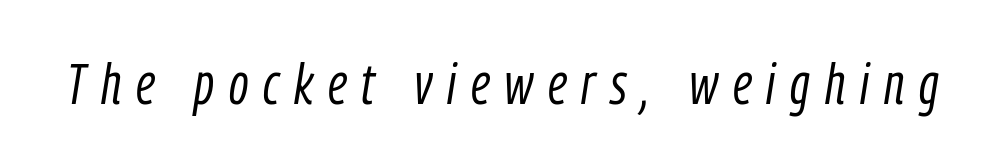
Q: Is the text bold? A: No.
Q: Is the text italic (slanted)? A: Yes, it leans right by about 9 degrees.
Q: Is the text underlined? A: No.
Q: Is the spacing between letters normal or unusually wide? A: Unusually wide.
Q: Width (condensed, normal, or wide)? A: Condensed.
Q: Stroke contrast? A: Low.
Q: x-height? A: Medium.
Q: Monospaced? A: No.
